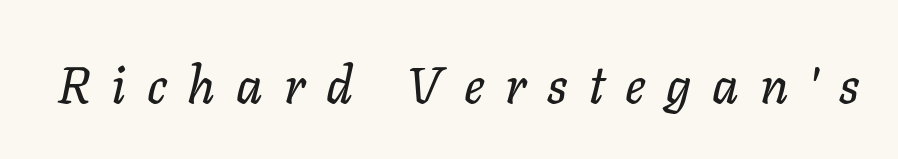
{"italic": "yes", "lean": "right", "slant_degrees": 11, "width": "normal", "stroke_contrast": "low", "x_height": "medium", "monospaced": "no", "underline": "no", "letter_spacing": "wide", "letter_spacing_em": 0.41, "glyph_px": 51}
